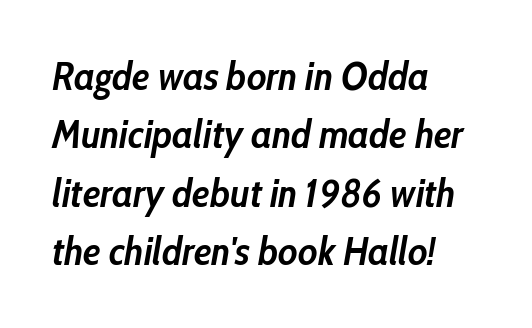
A student would call this left alignment; a typographer would say flush left, rag right. The baseline area is clear. The axis of the letterforms is tilted away from vertical. The gaps between neighbouring characters are ordinary and unremarkable.
